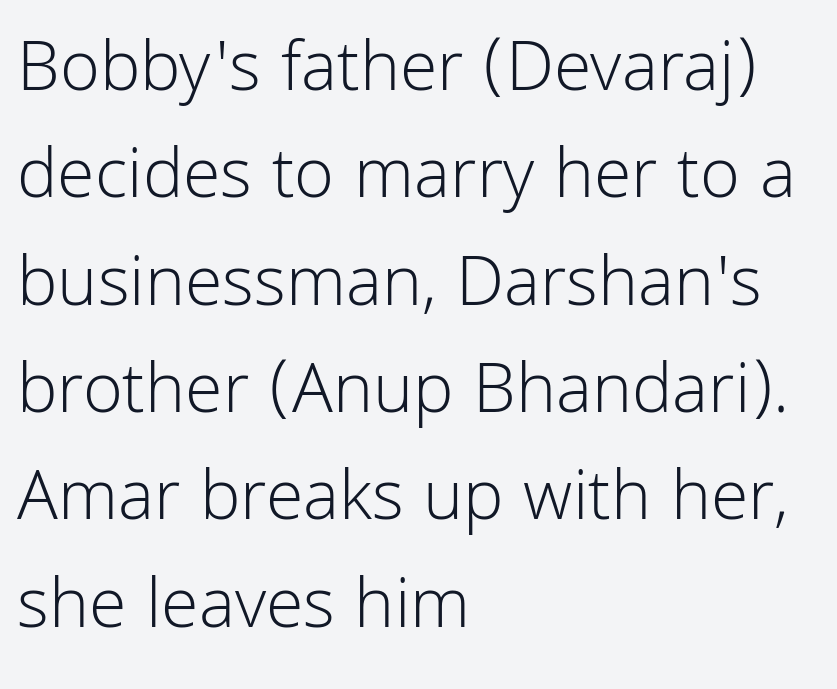
Nope, not italic — everything's standing straight. Do the characters align in a grid? No, the font is proportional. Inter-character spacing is left at the font's built-in metrics. The block of text has a typical density, with ordinary space between rows. The specimen omits any rule beneath the text block's lines.
